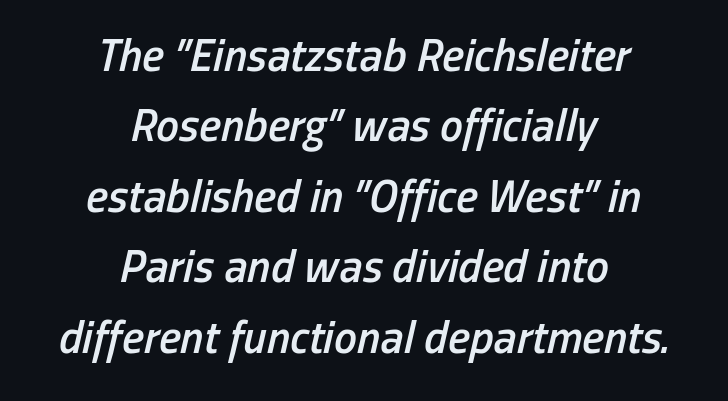
Q: Is the text bold? A: Semi-bold.
Q: Is the text italic (slanted)? A: Yes, it leans right by about 13 degrees.
Q: Is the text underlined? A: No.
Q: How is the paragraph aligned? A: Centered.
Q: Is the spacing between letters normal or unusually wide? A: Normal.
Q: Is the spacing between lines tight, normal or loose? A: Normal.
Q: Width (condensed, normal, or wide)? A: Condensed.
Q: Stroke contrast? A: Low.
Q: x-height? A: Medium.
Q: Monospaced? A: No.
